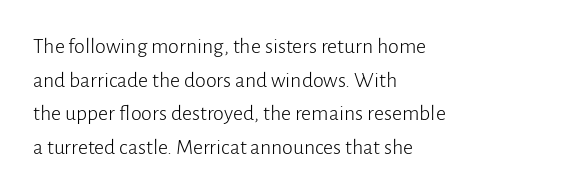
Q: Is the text bold? A: No.
Q: Is the text italic (slanted)? A: No, it is upright.
Q: Is the text underlined? A: No.
Q: How is the paragraph aligned? A: Left-aligned.
Q: Is the spacing between letters normal or unusually wide? A: Normal.
Q: Is the spacing between lines tight, normal or loose? A: Normal.
